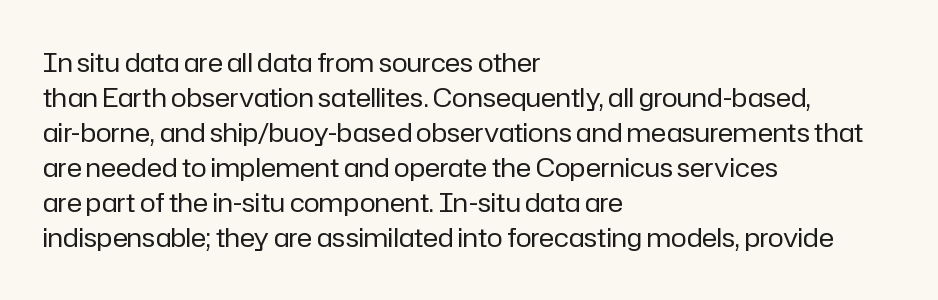
The image shows 26 px text type, upright; set left-aligned, normal line spacing (1.35x), normal letter spacing, not underlined.
